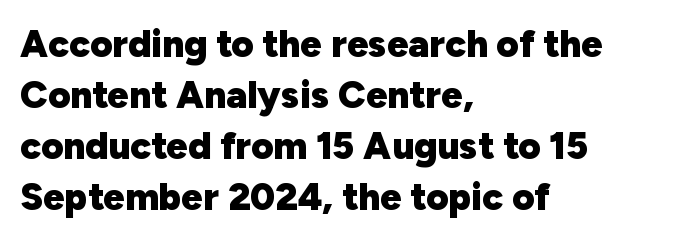
Q: Is the text bold? A: Yes.
Q: Is the text italic (slanted)? A: No, it is upright.
Q: Is the typeface a serif or a sans-serif typeface? A: Sans-serif.
Q: Is the text underlined? A: No.
Q: How is the paragraph aligned? A: Left-aligned.
Q: Is the spacing between letters normal or unusually wide? A: Normal.
Q: Is the spacing between lines tight, normal or loose? A: Normal.
Q: Width (condensed, normal, or wide)? A: Normal.
Q: Stroke contrast? A: Low.
Q: x-height? A: Medium.
Q: Monospaced? A: No.
